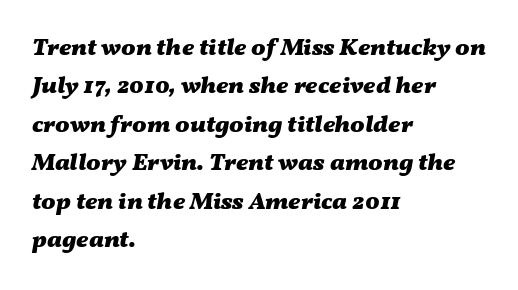
Layout note: lines flush left. The passage shown leans; its letterforms are oblique. The letters are bold, with thick, heavy strokes. Each row of text sits above clean, open space. Leading: standard. The horizontal fit of the characters is conventional and even.
